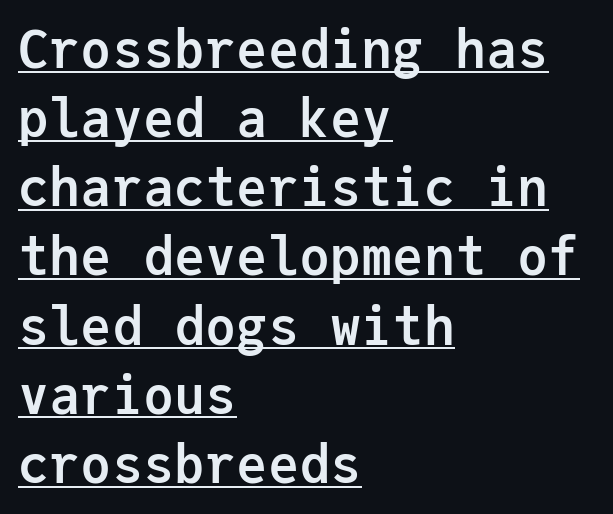
{"serif": "no", "italic": "no", "bold": "yes", "weight": "semibold", "width": "normal", "stroke_contrast": "low", "x_height": "medium", "monospaced": "yes", "underline": "yes", "align": "left", "line_spacing": "normal", "line_spacing_ratio": 1.33, "letter_spacing": "normal", "letter_spacing_em": 0.0, "glyph_px": 52}
